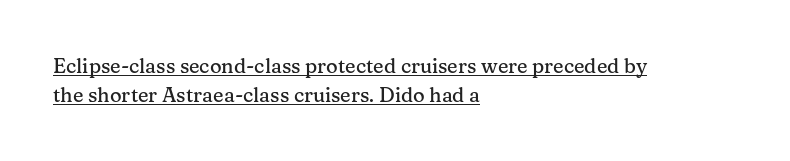
Q: Is the text italic (slanted)? A: No, it is upright.
Q: Is the text underlined? A: Yes.
Q: How is the paragraph aligned? A: Left-aligned.
Q: Is the spacing between letters normal or unusually wide? A: Normal.
Q: Is the spacing between lines tight, normal or loose? A: Normal.
